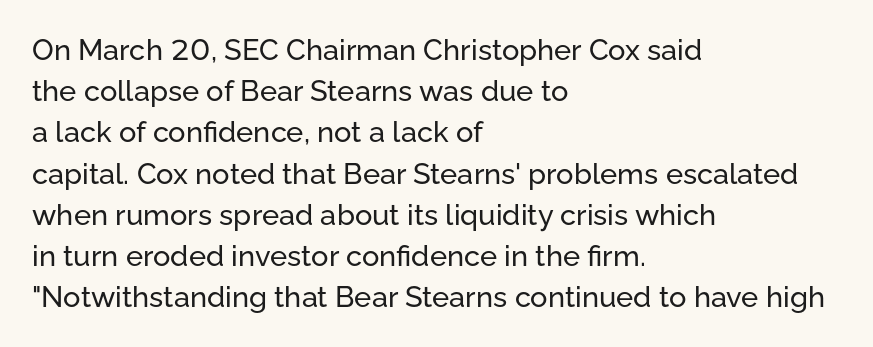
The image shows 29 px sans-serif type, upright; set left-aligned, normal line spacing (1.42x), normal letter spacing, not underlined; low stroke contrast and a medium x-height.
